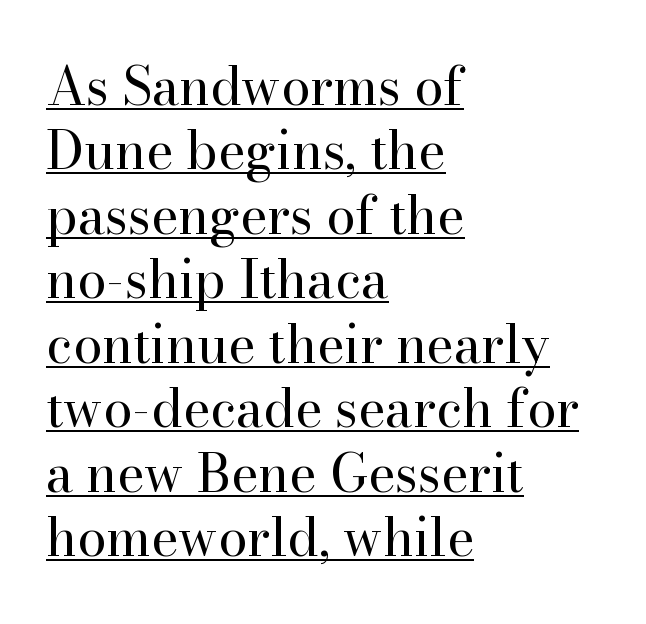
Nothing heavy about these letters — not bold at all. Looks like regular typesetting: each glyph gets only the width it needs. Regarding serifs, this sample has them. A rule runs beneath these lines of type. The font's upright variant was chosen for this text.
